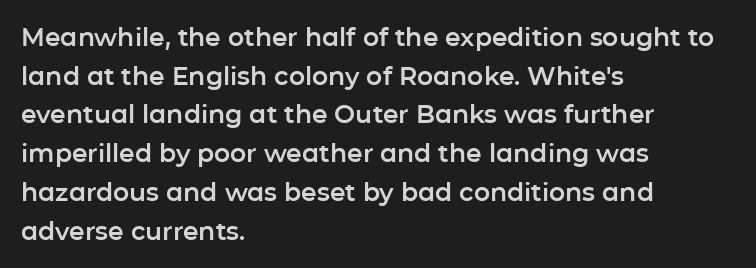
Inter-character spacing is left at the font's built-in metrics. Quick note: underline off. Horizontal alignment here is leftward, the default for most running prose. Posture: vertical. Line spacing here is normal.
